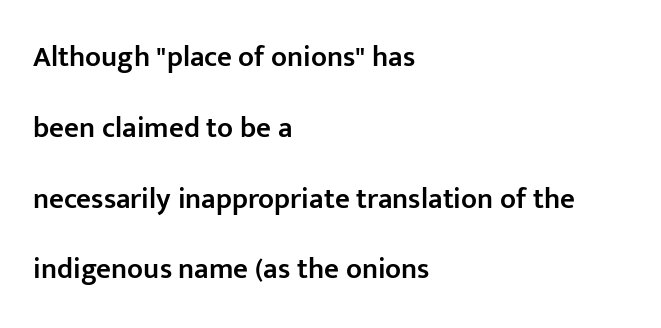
{"serif": "no", "italic": "no", "bold": "semi", "weight": "semibold", "width": "normal", "stroke_contrast": "low", "x_height": "medium", "monospaced": "no", "underline": "no", "align": "left", "line_spacing": "loose", "line_spacing_ratio": 2.44, "letter_spacing": "normal", "letter_spacing_em": 0.0, "glyph_px": 29}
